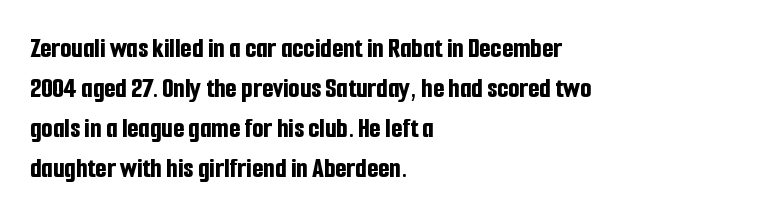
The image shows 29 px bold, condensed sans-serif type, upright; set left-aligned, normal line spacing (1.38x), normal letter spacing, not underlined; low stroke contrast and a medium x-height.
